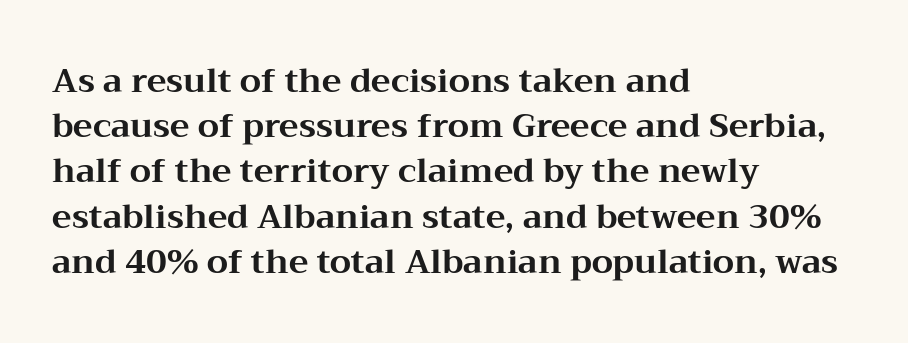
{"serif": "yes", "italic": "no", "bold": "yes", "weight": "bold", "width": "wide", "stroke_contrast": "medium", "x_height": "medium", "monospaced": "no", "underline": "no", "align": "left", "line_spacing": "normal", "line_spacing_ratio": 1.37, "letter_spacing": "normal", "letter_spacing_em": 0.0, "glyph_px": 33}
